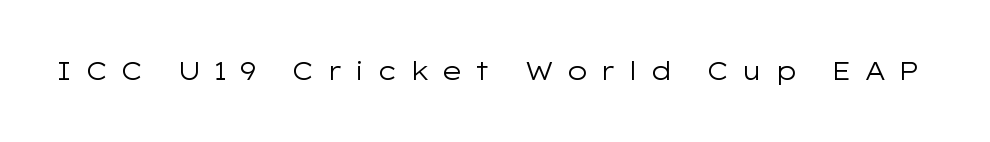
The image shows 25 px text type, upright; set unusually wide letter spacing (+0.46 em), not underlined.
